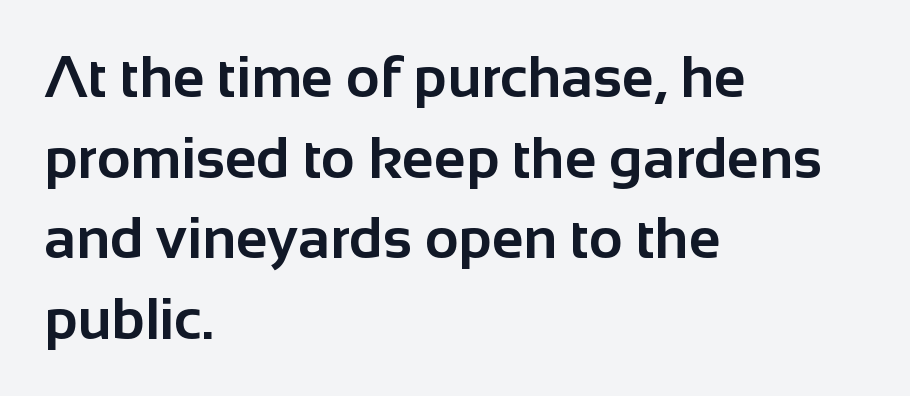
The image shows 58 px bold sans-serif type, upright; set left-aligned, normal line spacing (1.39x), normal letter spacing, not underlined; low stroke contrast and a medium x-height.
